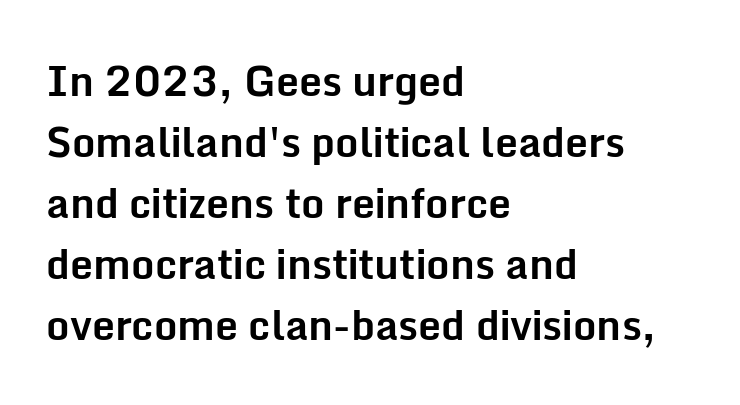
Q: Is the text bold? A: Yes.
Q: Is the text italic (slanted)? A: No, it is upright.
Q: Is the typeface a serif or a sans-serif typeface? A: Sans-serif.
Q: Is the text underlined? A: No.
Q: How is the paragraph aligned? A: Left-aligned.
Q: Is the spacing between letters normal or unusually wide? A: Normal.
Q: Is the spacing between lines tight, normal or loose? A: Normal.
Q: Width (condensed, normal, or wide)? A: Normal.
Q: Stroke contrast? A: Low.
Q: x-height? A: Medium.
Q: Monospaced? A: No.
